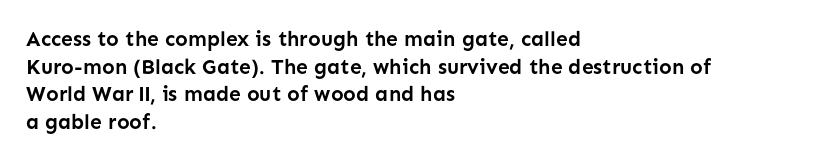
Normally led — the rows are evenly, conventionally spaced. Caption: standard tracking, unaltered. Check the space under the baseline: it is left empty. This sample is left-justified, so line endings fall wherever the words run out. These lines were composed using upright roman letters.
